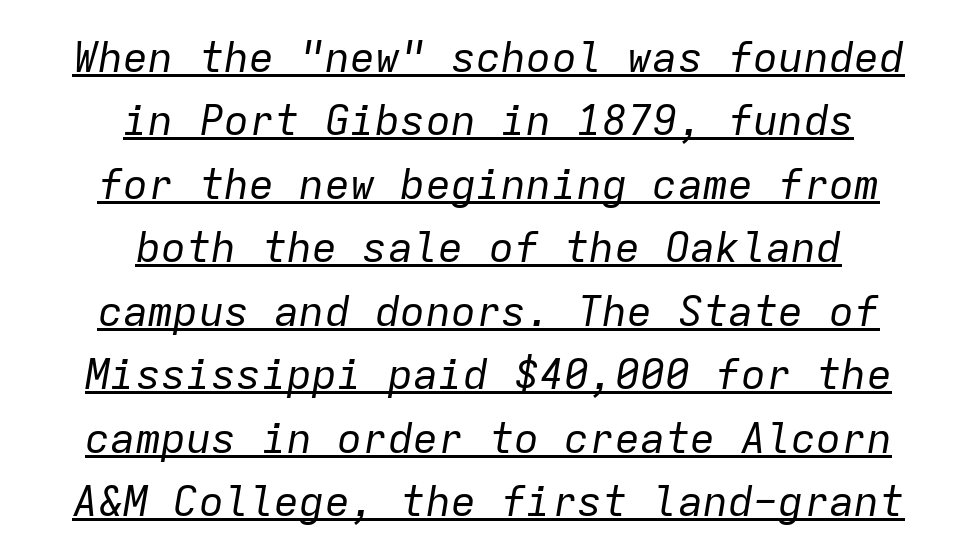
Q: Is the text bold? A: No.
Q: Is the text italic (slanted)? A: Yes, it leans right by about 9 degrees.
Q: Is the text underlined? A: Yes.
Q: How is the paragraph aligned? A: Centered.
Q: Is the spacing between letters normal or unusually wide? A: Normal.
Q: Is the spacing between lines tight, normal or loose? A: Normal.
Q: Width (condensed, normal, or wide)? A: Normal.
Q: Stroke contrast? A: Low.
Q: x-height? A: Medium.
Q: Monospaced? A: Yes.
